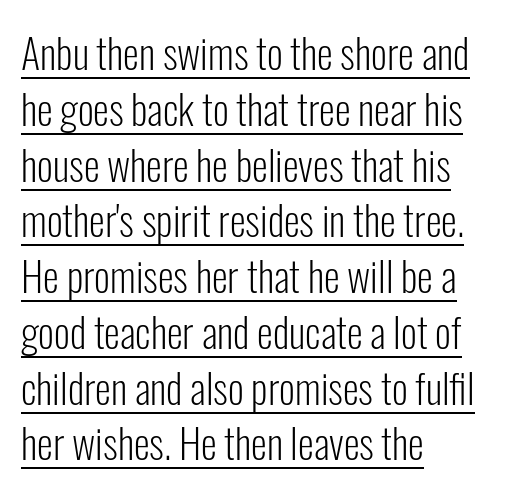
{"serif": "no", "italic": "no", "bold": "no", "weight": "light", "width": "condensed", "stroke_contrast": "low", "x_height": "medium", "monospaced": "no", "underline": "yes", "align": "left", "line_spacing": "normal", "line_spacing_ratio": 1.36, "letter_spacing": "normal", "letter_spacing_em": 0.0, "glyph_px": 41}
